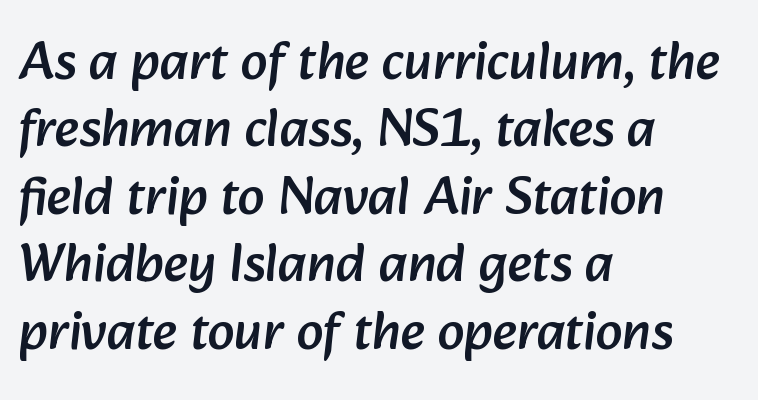
Honestly, there is no underline to notice here at all. This sample uses a sans-serif face. Words appear dense and cohesive because spacing is normal. Is there much room between lines? A standard amount, neither cramped nor airy. The paragraph has a hard left edge and a soft right edge.
